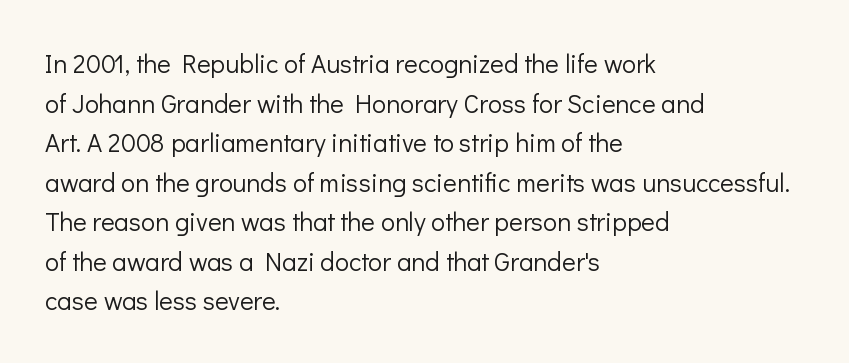
The image shows 26 px text type, upright; set left-aligned, normal line spacing (1.52x), normal letter spacing, not underlined.
